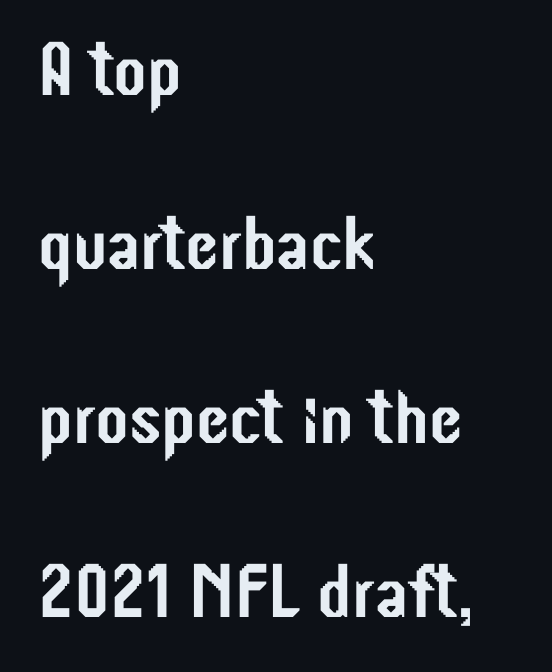
{"serif": "no", "italic": "no", "width": "condensed", "stroke_contrast": "low", "x_height": "medium", "monospaced": "no", "underline": "no", "align": "left", "line_spacing": "loose", "line_spacing_ratio": 2.29, "letter_spacing": "normal", "letter_spacing_em": 0.0, "glyph_px": 76}
